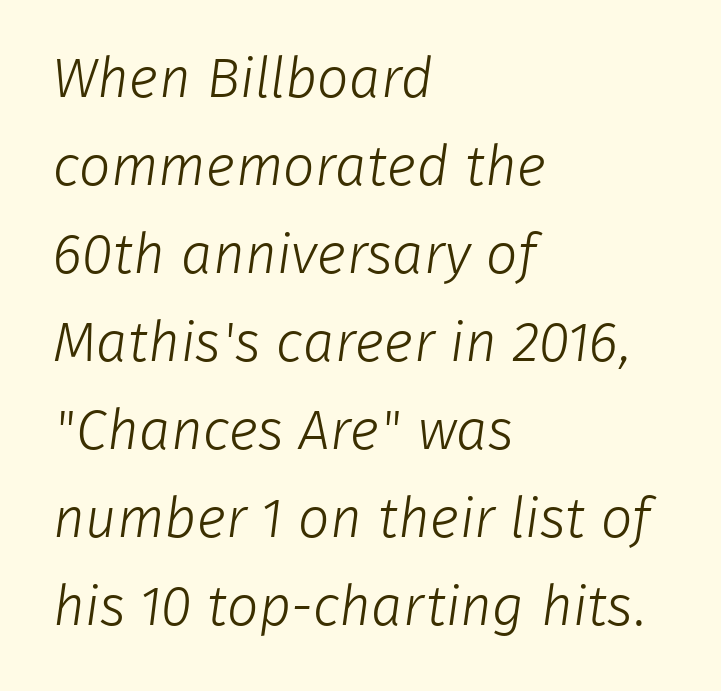
Q: Is the text bold? A: No.
Q: Is the typeface a serif or a sans-serif typeface? A: Sans-serif.
Q: Is the text underlined? A: No.
Q: How is the paragraph aligned? A: Left-aligned.
Q: Is the spacing between letters normal or unusually wide? A: Normal.
Q: Is the spacing between lines tight, normal or loose? A: Normal.
Q: Width (condensed, normal, or wide)? A: Normal.
Q: Stroke contrast? A: Low.
Q: x-height? A: Medium.
Q: Monospaced? A: No.
